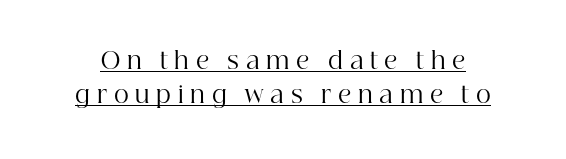
The face used here appears with an underline applied. Observe the wide spacing: letters keep a clear distance from each other. Is the stroke heavy? The answer is a plain regular-or-lighter. Quick note: not italic, upright.
